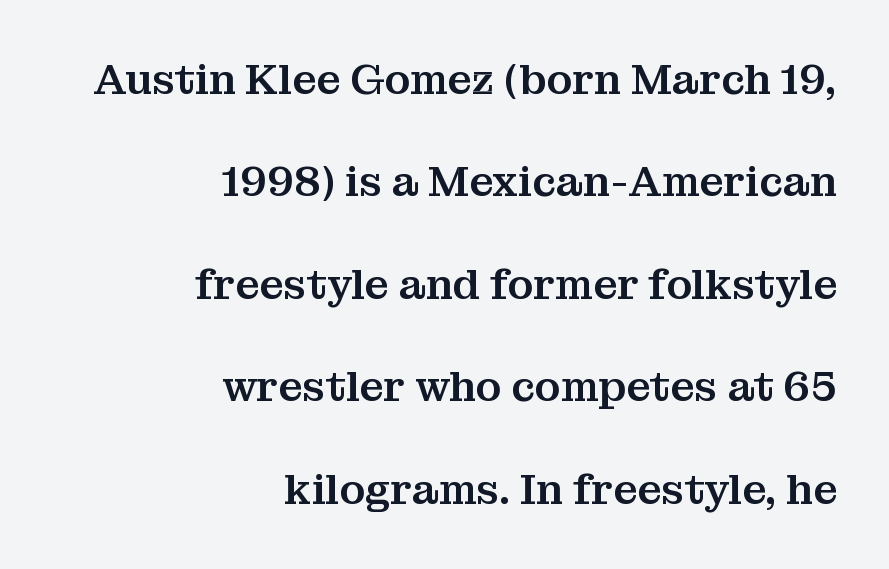
The image shows 42 px serif type, upright; set right-aligned, loose line spacing (2.44x), normal letter spacing, not underlined; medium stroke contrast and a medium x-height.
